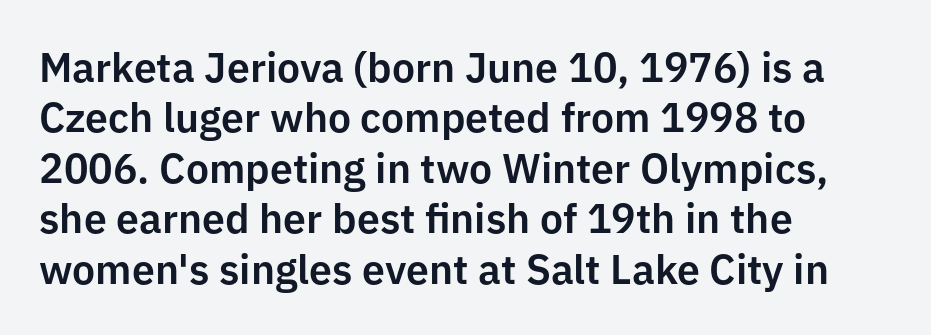
{"serif": "no", "italic": "no", "width": "normal", "stroke_contrast": "low", "x_height": "medium", "monospaced": "no", "underline": "no", "align": "left", "line_spacing_ratio": 1.23, "letter_spacing": "normal", "letter_spacing_em": 0.0, "glyph_px": 41}
